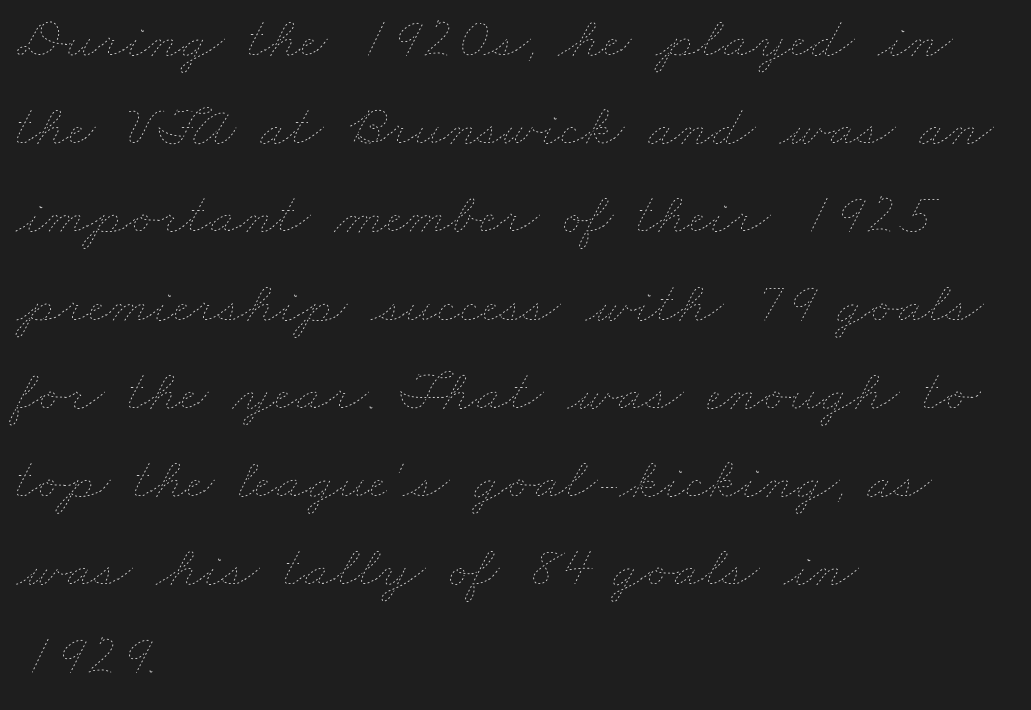
Line spacing here is normal. The strokes are not fattened; the text isn't bold. Each line starts at the same left margin while the right side varies. Varying glyph widths throughout — classic text-font behaviour.
